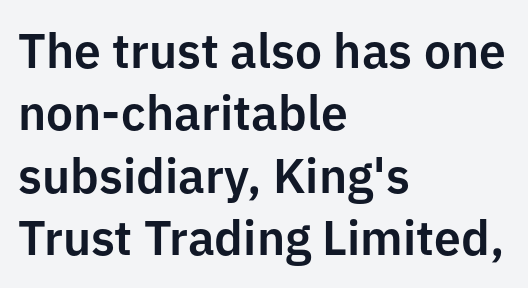
{"serif": "no", "italic": "no", "width": "normal", "stroke_contrast": "low", "x_height": "medium", "monospaced": "no", "underline": "no", "align": "left", "line_spacing": "normal", "line_spacing_ratio": 1.3, "letter_spacing": "normal", "letter_spacing_em": 0.0, "glyph_px": 48}
